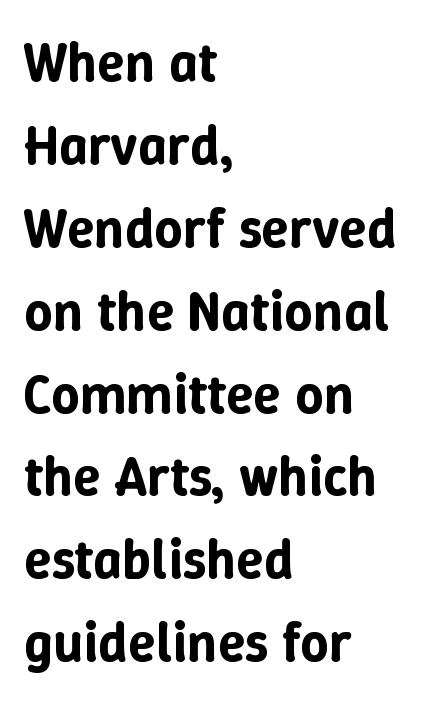
{"italic": "no", "width": "normal", "stroke_contrast": "low", "x_height": "medium", "monospaced": "no", "underline": "no", "align": "left", "line_spacing": "normal", "line_spacing_ratio": 1.48, "letter_spacing": "normal", "letter_spacing_em": 0.0, "glyph_px": 56}
